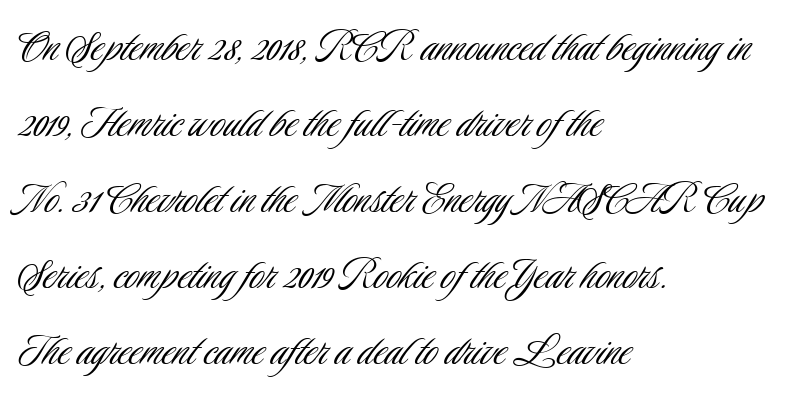
Q: Is the text bold? A: No.
Q: Is the text italic (slanted)? A: Yes.
Q: Is the typeface a serif or a sans-serif typeface? A: Sans-serif.
Q: Is the text underlined? A: No.
Q: How is the paragraph aligned? A: Left-aligned.
Q: Is the spacing between letters normal or unusually wide? A: Normal.
Q: Is the spacing between lines tight, normal or loose? A: Normal.
Q: Width (condensed, normal, or wide)? A: Condensed.
Q: Stroke contrast? A: Low.
Q: x-height? A: Small.
Q: Monospaced? A: No.
